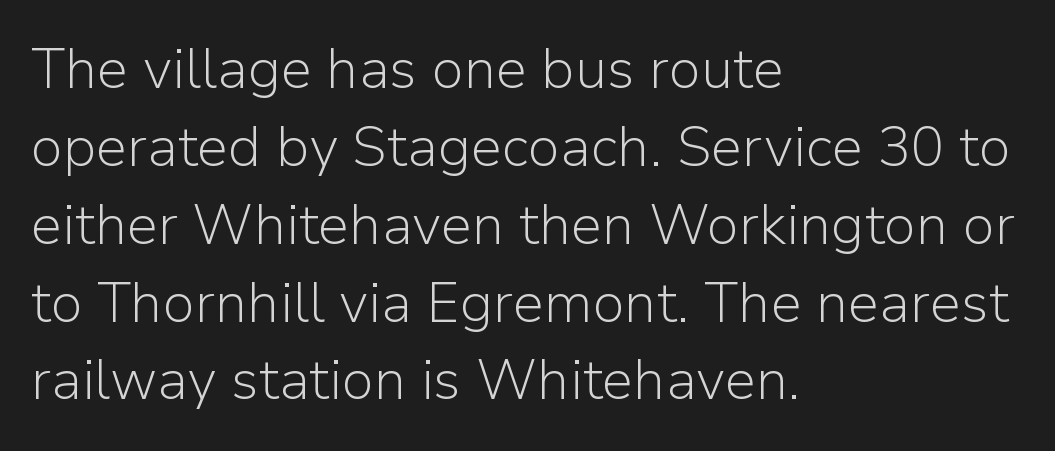
Q: Is the text bold? A: No.
Q: Is the text italic (slanted)? A: No, it is upright.
Q: Is the typeface a serif or a sans-serif typeface? A: Sans-serif.
Q: Is the text underlined? A: No.
Q: How is the paragraph aligned? A: Left-aligned.
Q: Is the spacing between letters normal or unusually wide? A: Normal.
Q: Is the spacing between lines tight, normal or loose? A: Normal.
Q: Width (condensed, normal, or wide)? A: Normal.
Q: Stroke contrast? A: Low.
Q: x-height? A: Medium.
Q: Monospaced? A: No.
